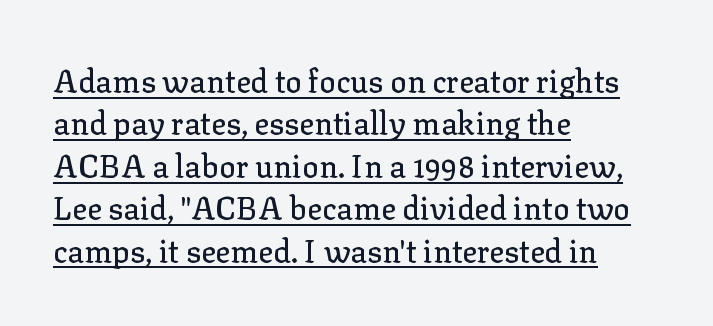
Emphasis is given by a line drawn under the lettering. Typeset ragged right — the left edge is the straight one. Between one letter and the next there's only the usual sliver of space. It's the straight-up-and-down kind of type. Do the characters align in a grid? No, the font is proportional. Reading down the column, the eye jumps a familiar distance to each next line.
